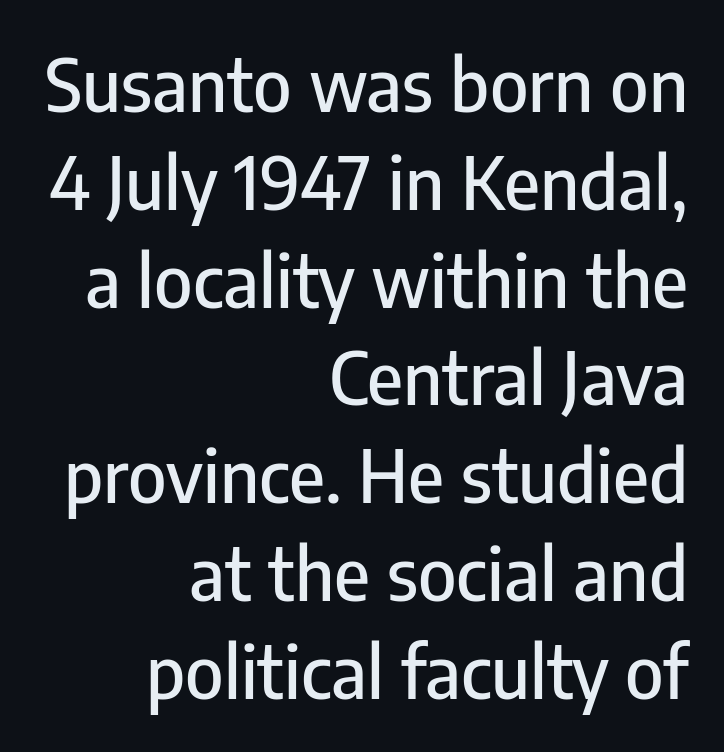
The text block is weighted toward the right margin, trailing off unevenly leftward. Characters follow at the spacing the type designer built in. These lines are composed in type without serifs. Underline: absent. Vertically, the passage feels balanced, rows spaced as you'd expect. You could not count columns in this text — the font is proportionally spaced.
